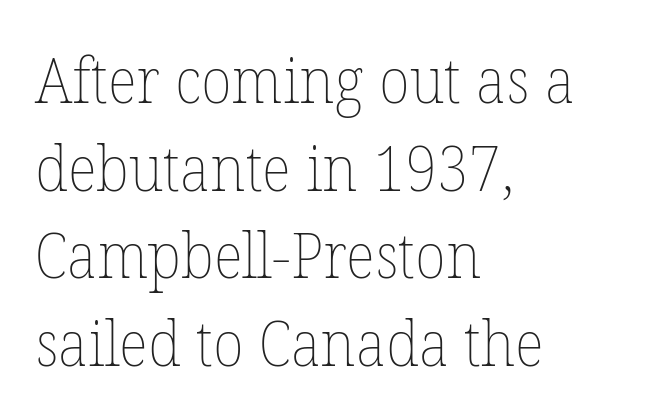
These lines keep a tight, regular rhythm from letter to letter. A quiet, ordinary-to-light weight characterises the typeface. Rendered with straight, roman letterforms. Looks like regular typesetting: each glyph gets only the width it needs.
